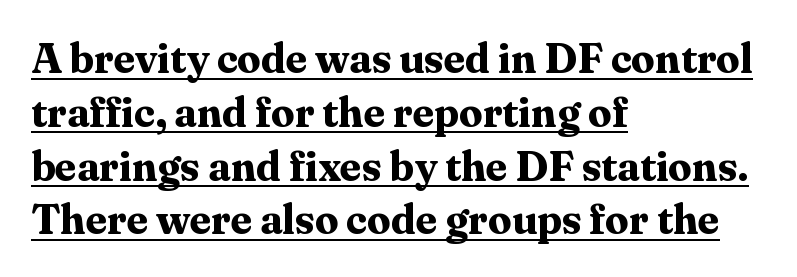
{"serif": "yes", "italic": "no", "bold": "yes", "weight": "bold", "width": "normal", "stroke_contrast": "medium", "x_height": "medium", "monospaced": "no", "underline": "yes", "align": "left", "line_spacing": "normal", "line_spacing_ratio": 1.28, "letter_spacing": "normal", "letter_spacing_em": 0.0, "glyph_px": 42}
